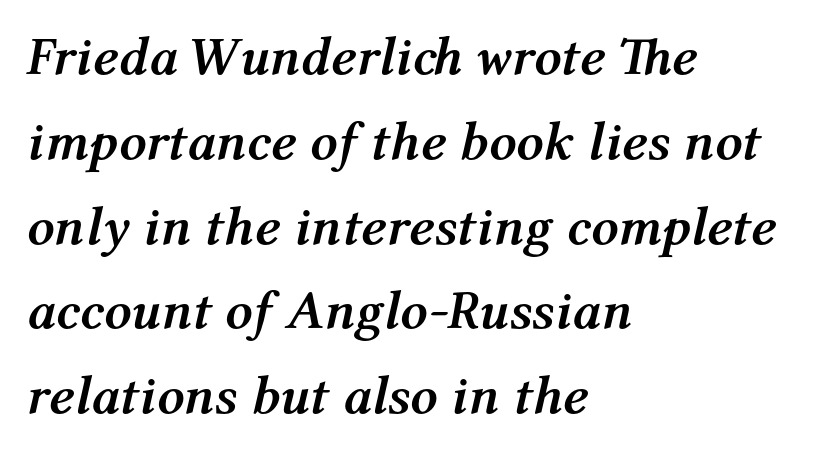
{"italic": "yes", "lean": "right", "slant_degrees": 12, "bold": "yes", "weight": "semibold", "width": "normal", "stroke_contrast": "medium", "x_height": "medium", "monospaced": "no", "underline": "no", "align": "left", "line_spacing": "normal", "line_spacing_ratio": 1.57, "letter_spacing": "normal", "letter_spacing_em": 0.0, "glyph_px": 54}
